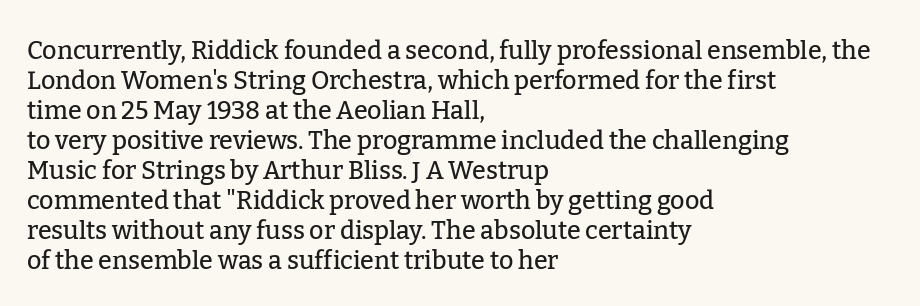
The image shows 25 px text type, upright; set left-aligned, line spacing 1.2x, normal letter spacing, not underlined.
